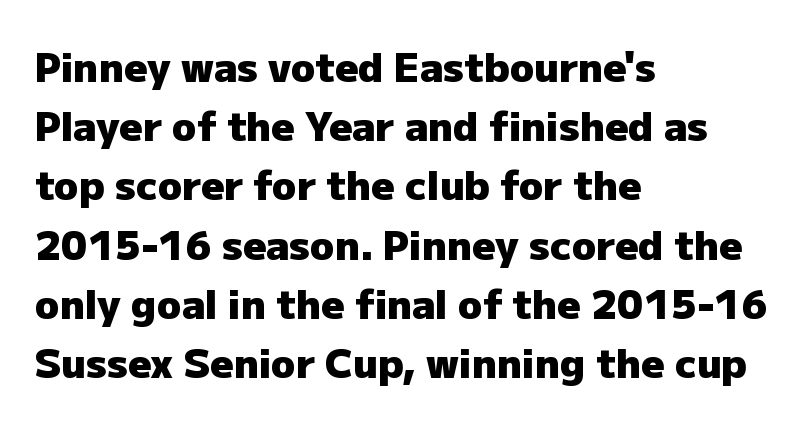
{"serif": "no", "italic": "no", "bold": "yes", "weight": "heavy", "width": "normal", "stroke_contrast": "low", "x_height": "medium", "monospaced": "no", "underline": "no", "align": "left", "line_spacing": "normal", "line_spacing_ratio": 1.48, "letter_spacing": "normal", "letter_spacing_em": 0.0, "glyph_px": 40}
